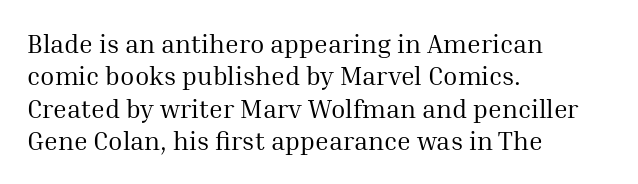
Line spacing here is normal. Nobody touched the tracking dial on this one. Quick note: underline off. Designer's note — italics off, roman on. The lines are quadded left.
